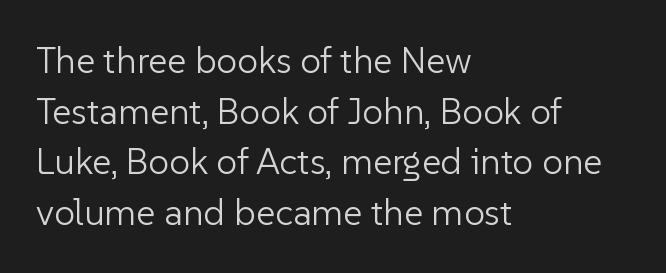
The image shows 37 px light sans-serif type, upright; set left-aligned, normal line spacing (1.37x), normal letter spacing, not underlined; low stroke contrast and a medium x-height.
